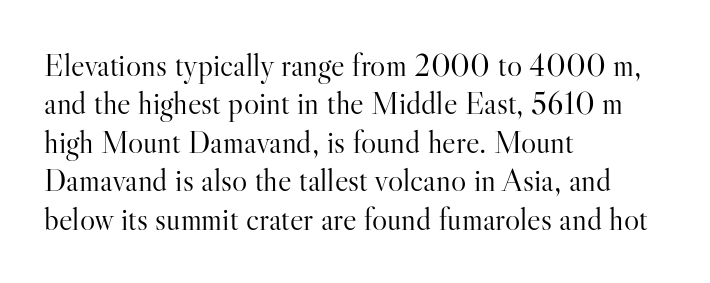
Think of a printed novel: that variable character pitch is what you see here. Visually the block forms a straight wall on the left and a jagged coastline on the right. Each row of text sits above clean, open space. No letter is thick-stroked: the sample isn't bold. Caption: standard tracking, unaltered.
